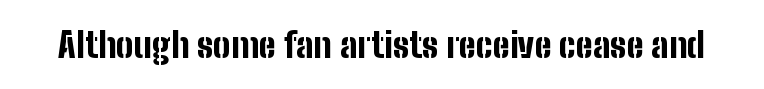
{"serif": "no", "italic": "no", "bold": "yes", "weight": "bold", "width": "condensed", "stroke_contrast": "low", "x_height": "medium", "monospaced": "no", "underline": "no", "letter_spacing": "normal", "letter_spacing_em": 0.0, "glyph_px": 35}
